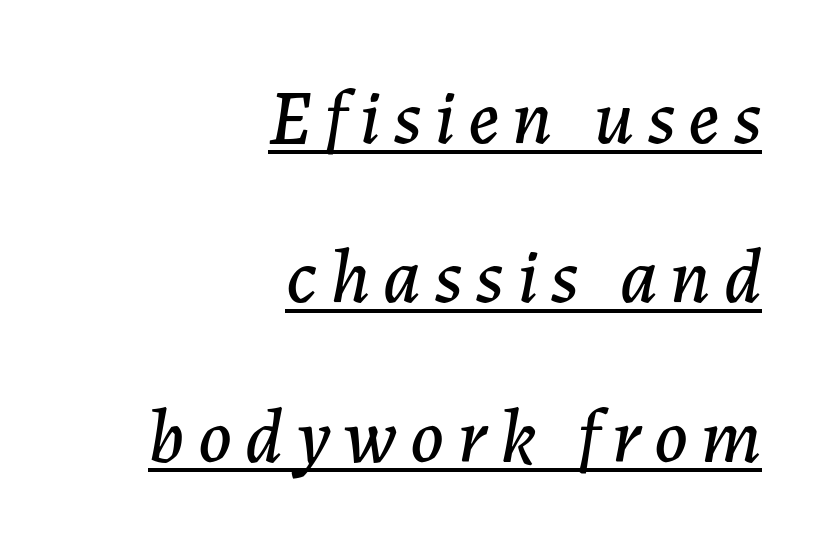
Character widths vary here, with narrow letters taking less room than wide ones. Italic: yes, the glyphs are oblique. Caption: multi-line text, flush right, ragged left. The string is rendered with underlining switched on. Vertically, the passage feels expansive, rows floating well apart.
